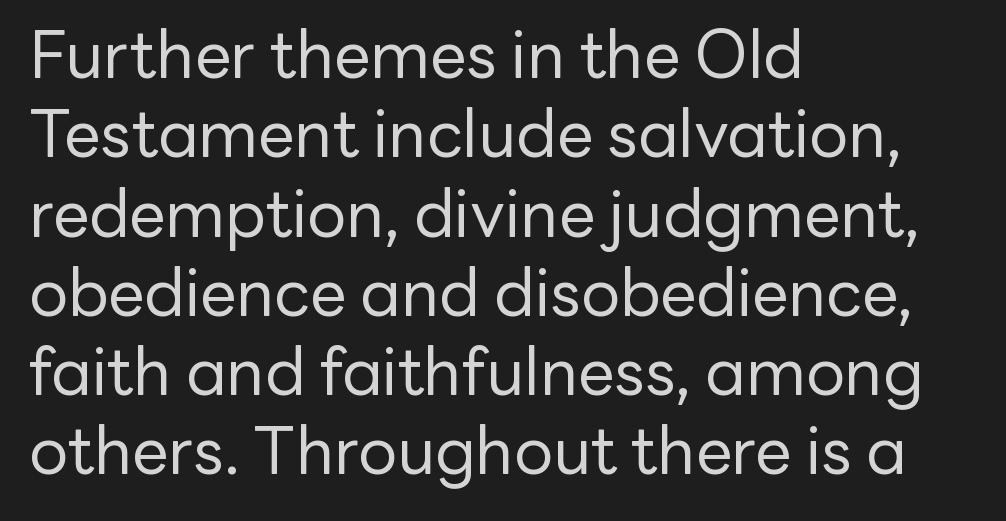
Q: Is the text bold? A: No.
Q: Is the text italic (slanted)? A: No, it is upright.
Q: Is the typeface a serif or a sans-serif typeface? A: Sans-serif.
Q: Is the text underlined? A: No.
Q: How is the paragraph aligned? A: Left-aligned.
Q: Is the spacing between letters normal or unusually wide? A: Normal.
Q: Width (condensed, normal, or wide)? A: Normal.
Q: Stroke contrast? A: Low.
Q: x-height? A: Medium.
Q: Monospaced? A: No.
